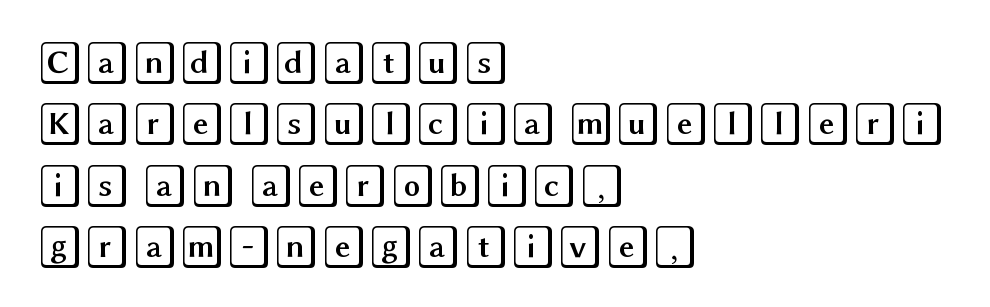
The image shows 43 px wide type, upright; set left-aligned, normal line spacing (1.43x), normal letter spacing, not underlined; a large x-height.
